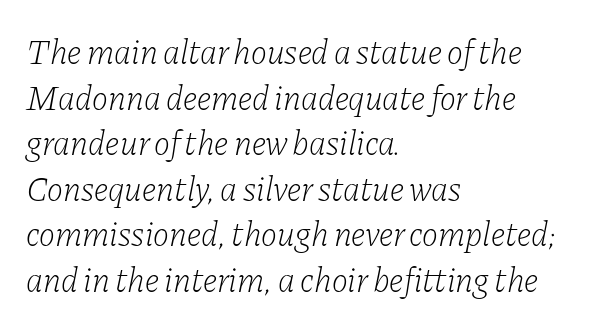
Q: Is the text bold? A: No.
Q: Is the text italic (slanted)? A: Yes, it leans right by about 11 degrees.
Q: Is the typeface a serif or a sans-serif typeface? A: Serif.
Q: Is the text underlined? A: No.
Q: How is the paragraph aligned? A: Left-aligned.
Q: Is the spacing between letters normal or unusually wide? A: Normal.
Q: Is the spacing between lines tight, normal or loose? A: Normal.
Q: Width (condensed, normal, or wide)? A: Normal.
Q: Stroke contrast? A: Low.
Q: x-height? A: Medium.
Q: Monospaced? A: No.
